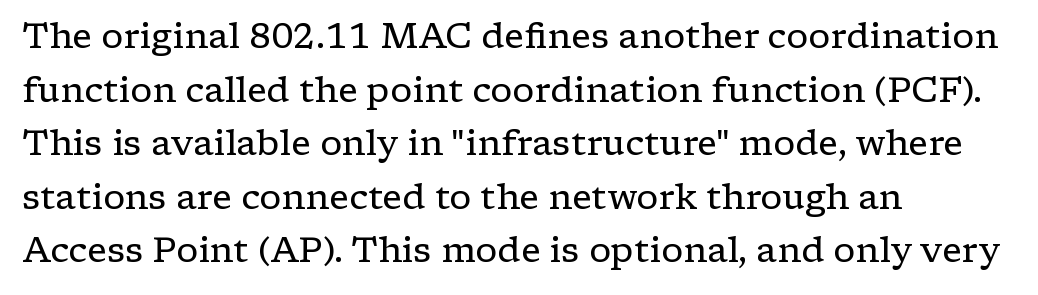
Q: Is the text bold? A: No.
Q: Is the text italic (slanted)? A: No, it is upright.
Q: Is the typeface a serif or a sans-serif typeface? A: Serif.
Q: Is the text underlined? A: No.
Q: How is the paragraph aligned? A: Left-aligned.
Q: Is the spacing between letters normal or unusually wide? A: Normal.
Q: Is the spacing between lines tight, normal or loose? A: Normal.
Q: Width (condensed, normal, or wide)? A: Wide.
Q: Stroke contrast? A: Low.
Q: x-height? A: Medium.
Q: Monospaced? A: No.
